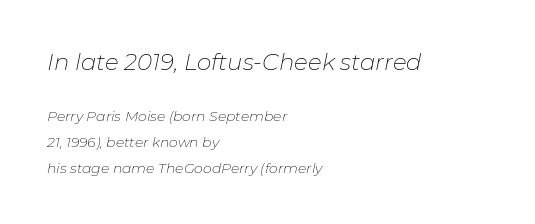
{"italic": "yes", "lean": "right", "slant_degrees": 11, "bold": "no", "underline": "no", "align": "left", "line_spacing_ratio": 1.83, "letter_spacing": "normal", "letter_spacing_em": 0.0, "larger_block": "first", "size_ratio": 1.64, "glyph_px": 23}
